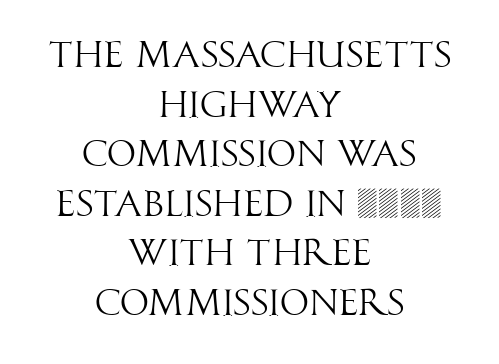
Q: Is the text bold? A: No.
Q: Is the text italic (slanted)? A: No, it is upright.
Q: Is the typeface a serif or a sans-serif typeface? A: Sans-serif.
Q: Is the text underlined? A: No.
Q: How is the paragraph aligned? A: Centered.
Q: Is the spacing between letters normal or unusually wide? A: Normal.
Q: Is the spacing between lines tight, normal or loose? A: Normal.
Q: Width (condensed, normal, or wide)? A: Condensed.
Q: Stroke contrast? A: High.
Q: x-height? A: Large.
Q: Monospaced? A: No.
